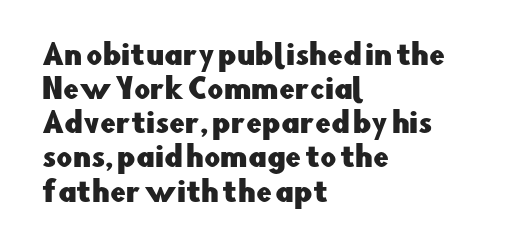
{"serif": "no", "italic": "no", "width": "normal", "stroke_contrast": "low", "x_height": "small", "monospaced": "no", "underline": "no", "align": "left", "line_spacing_ratio": 1.22, "letter_spacing": "normal", "letter_spacing_em": 0.0, "glyph_px": 28}
